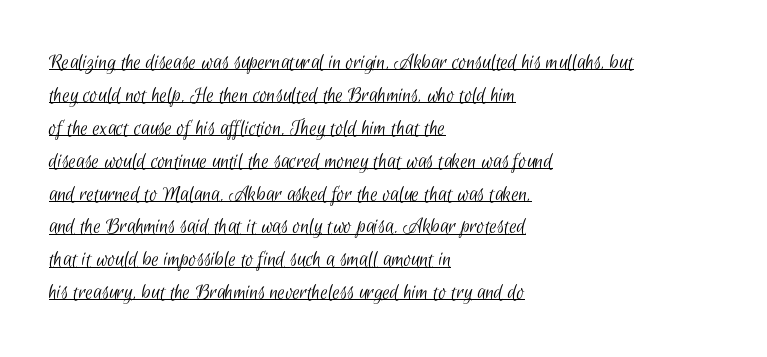
Q: Is the text bold? A: No.
Q: Is the text underlined? A: Yes.
Q: How is the paragraph aligned? A: Left-aligned.
Q: Is the spacing between letters normal or unusually wide? A: Normal.
Q: Is the spacing between lines tight, normal or loose? A: Normal.
